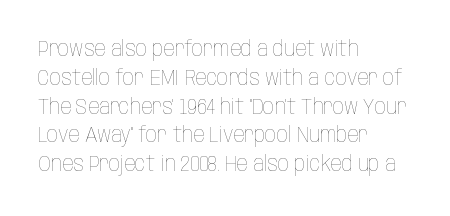
The image shows 22 px text type, upright; set left-aligned, normal line spacing (1.31x), normal letter spacing, not underlined.
